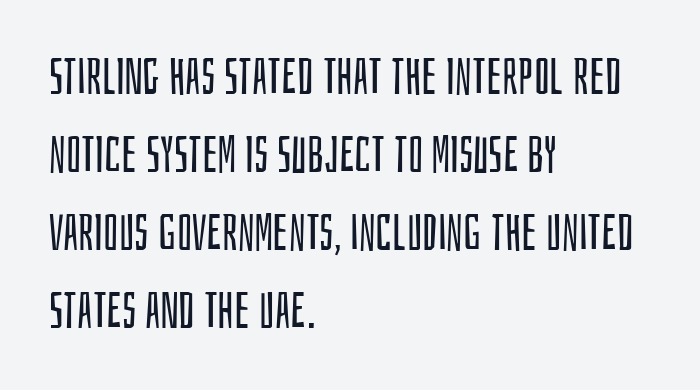
{"serif": "no", "italic": "no", "bold": "no", "weight": "regular", "width": "condensed", "stroke_contrast": "low", "x_height": "large", "monospaced": "no", "underline": "no", "align": "left", "line_spacing": "normal", "line_spacing_ratio": 1.56, "letter_spacing": "normal", "letter_spacing_em": 0.0, "glyph_px": 50}
